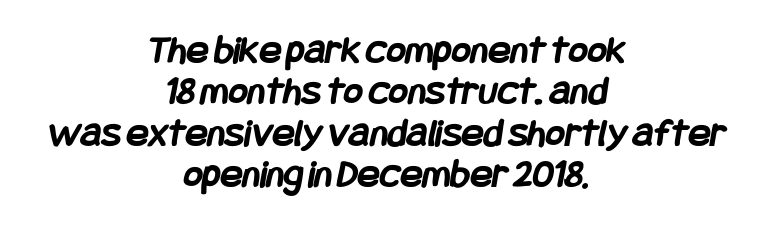
Q: Is the text bold? A: Yes.
Q: Is the typeface a serif or a sans-serif typeface? A: Sans-serif.
Q: Is the text underlined? A: No.
Q: How is the paragraph aligned? A: Centered.
Q: Is the spacing between letters normal or unusually wide? A: Normal.
Q: Is the spacing between lines tight, normal or loose? A: Tight.
Q: Width (condensed, normal, or wide)? A: Condensed.
Q: Stroke contrast? A: Low.
Q: x-height? A: Large.
